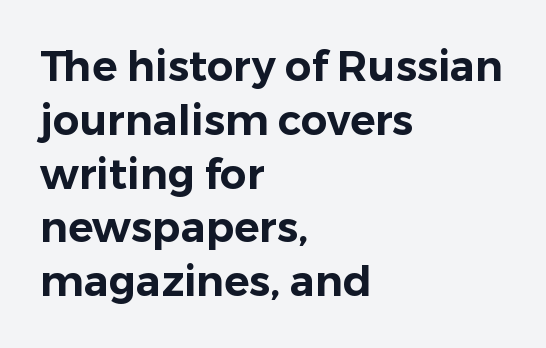
{"serif": "no", "italic": "no", "width": "normal", "stroke_contrast": "low", "x_height": "medium", "monospaced": "no", "underline": "no", "align": "left", "line_spacing": "normal", "line_spacing_ratio": 1.28, "letter_spacing": "normal", "letter_spacing_em": 0.0, "glyph_px": 42}
